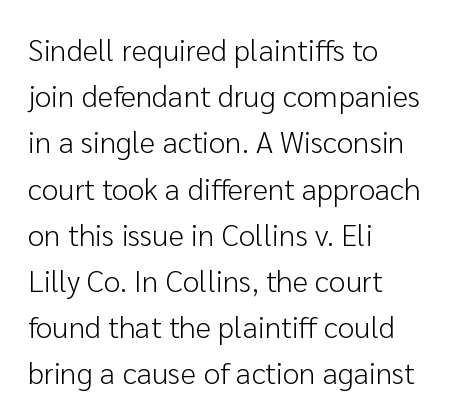
Reading down the block, your eye returns to a fixed left position each line. Examine the stroke ends and you'll find no serifs. The weight tops out at a normal text grade. Regular leading. Standard letterfit; no display-style spreading of the glyphs. Nobody drew a line under any word here.
